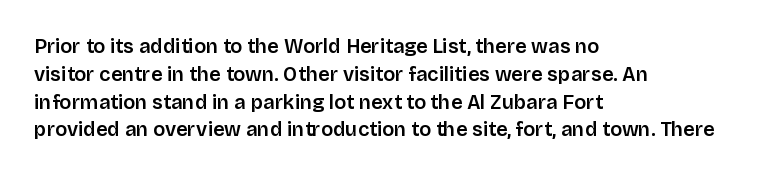
Q: Is the text bold? A: Semi-bold.
Q: Is the text italic (slanted)? A: No, it is upright.
Q: Is the text underlined? A: No.
Q: How is the paragraph aligned? A: Left-aligned.
Q: Is the spacing between letters normal or unusually wide? A: Normal.
Q: Is the spacing between lines tight, normal or loose? A: Normal.
